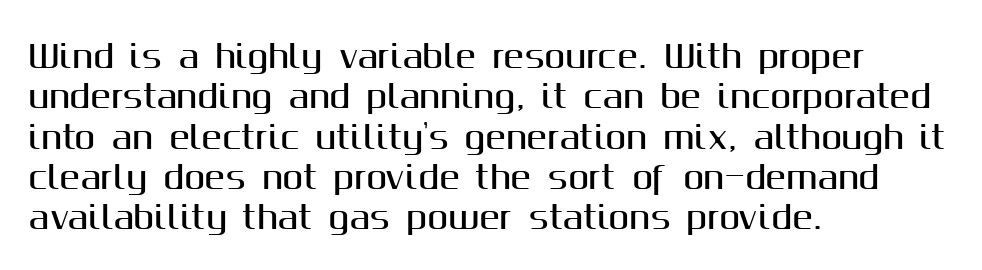
{"serif": "no", "italic": "no", "width": "normal", "stroke_contrast": "medium", "x_height": "medium", "monospaced": "no", "underline": "no", "align": "left", "line_spacing": "normal", "line_spacing_ratio": 1.3, "letter_spacing": "normal", "letter_spacing_em": 0.0, "glyph_px": 31}
